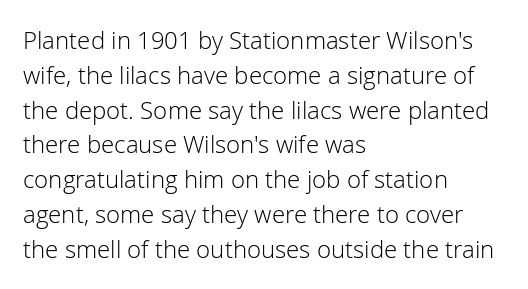
Summary of weight: not heavy and not bold. The passage shown stacks its lines at a standard gap. Upright lettering throughout. Tracking value appears to be zero — textbook default spacing.
